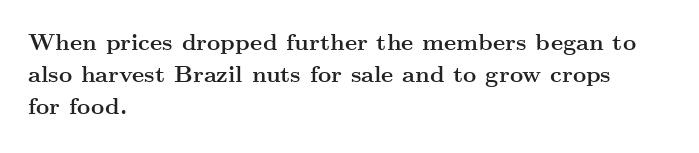
Q: Is the text bold? A: Yes.
Q: Is the text italic (slanted)? A: No, it is upright.
Q: Is the text underlined? A: No.
Q: How is the paragraph aligned? A: Left-aligned.
Q: Is the spacing between letters normal or unusually wide? A: Normal.
Q: Is the spacing between lines tight, normal or loose? A: Normal.
